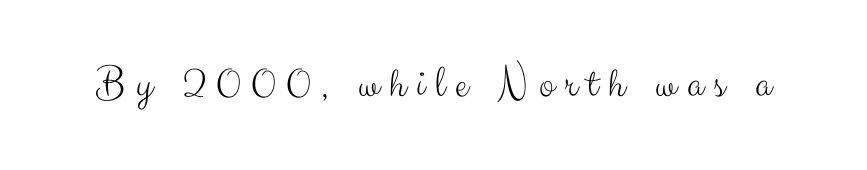
The letterforms sit at book weight or below. Note the varied advance widths — an 'i' is clearly narrower than an 'm'. Descender tails drop into unmarked territory. Classification — sans serif. Substantial extra tracking has been applied to these lines.
